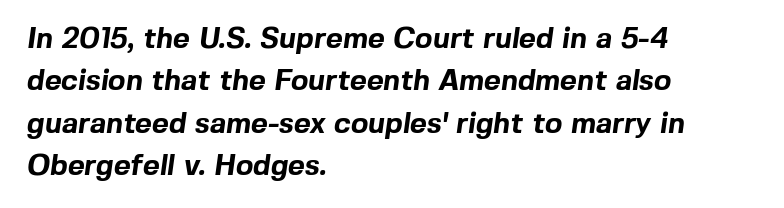
Q: Is the text bold? A: Yes.
Q: Is the typeface a serif or a sans-serif typeface? A: Sans-serif.
Q: Is the text underlined? A: No.
Q: How is the paragraph aligned? A: Left-aligned.
Q: Is the spacing between letters normal or unusually wide? A: Normal.
Q: Is the spacing between lines tight, normal or loose? A: Normal.
Q: Width (condensed, normal, or wide)? A: Normal.
Q: x-height? A: Medium.
Q: Monospaced? A: No.
